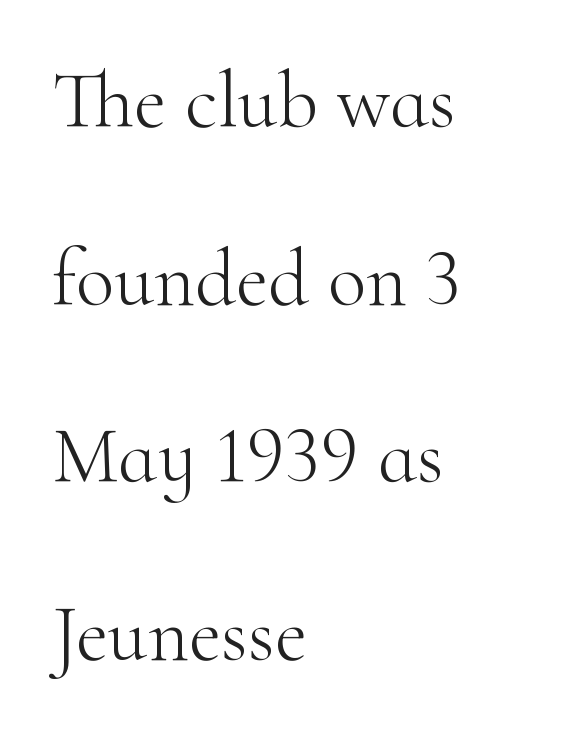
A typesetter would call this leading open, well beyond the default. This sample uses an upright cut, with every glyph sitting square on the baseline. A student would call this left alignment; a typographer would say flush left, rag right. Honestly, there is no underline to notice here at all. No chunkiness to these letters — they're not bold.
